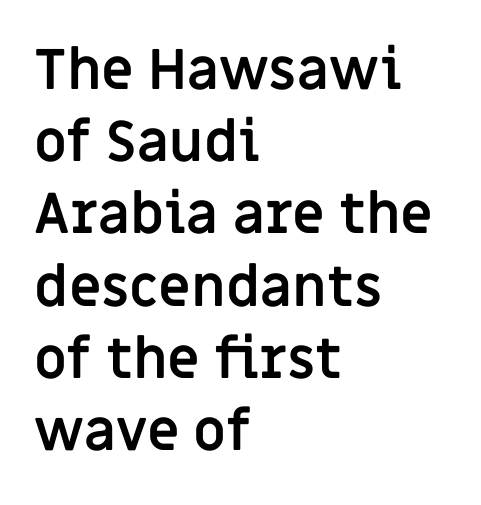
The image shows 56 px semibold sans-serif type, upright; set left-aligned, normal line spacing (1.29x), normal letter spacing, not underlined; low stroke contrast and a large x-height.
